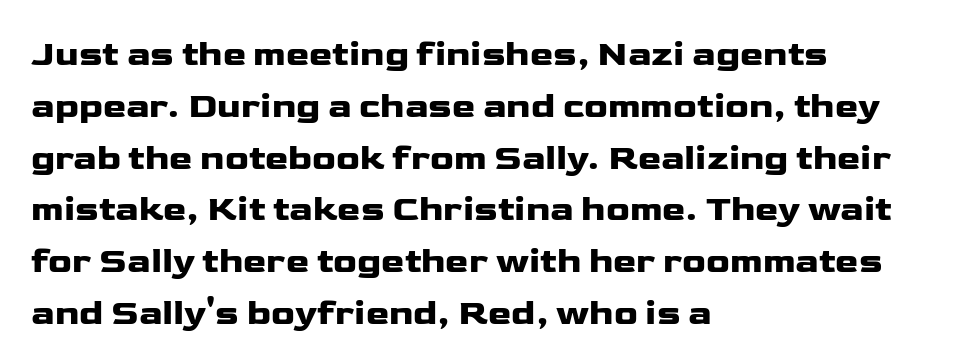
Underlining? Definitely not there. The space between consecutive lines is moderate. It's the straight-up-and-down kind of type. The typeface chosen for these lines omits serifs. Is this a fixed-width face? No — the glyphs have proportional, varying widths. All the whitespace from short lines collects on the right.
